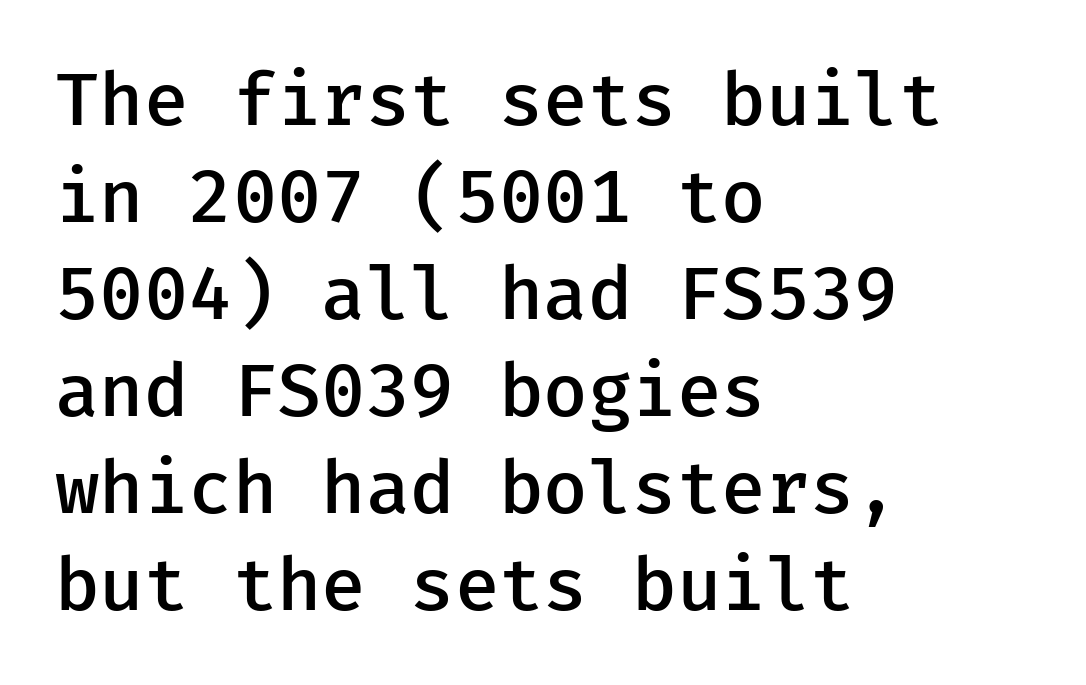
Letters rest on an invisible, unmarked baseline. The passage shown stacks its lines at a standard gap. A sans-serif font was chosen for this passage. Words appear dense and cohesive because spacing is normal. Typeset ragged right — the left edge is the straight one. Typographic density is moderately raised because the face is semibold.
